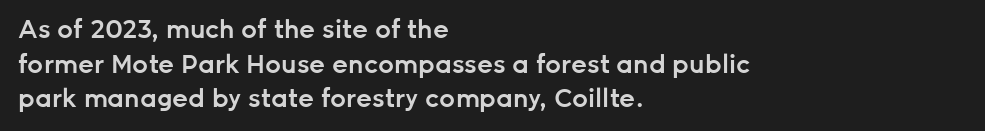
Quick note: underline off. The block of text has a typical density, with ordinary space between rows. Does the lettering tilt? It doesn't — this is upright. Characters follow at the spacing the type designer built in.
